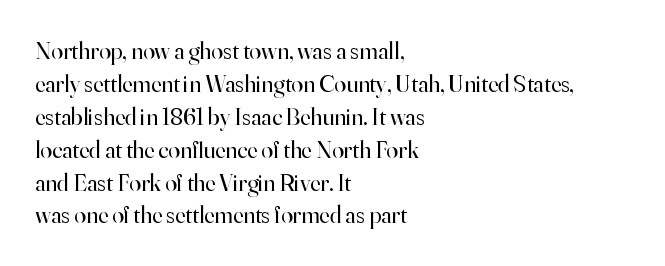
{"italic": "no", "bold": "no", "underline": "no", "align": "left", "line_spacing": "normal", "line_spacing_ratio": 1.37, "letter_spacing": "normal", "letter_spacing_em": 0.0, "glyph_px": 24}
